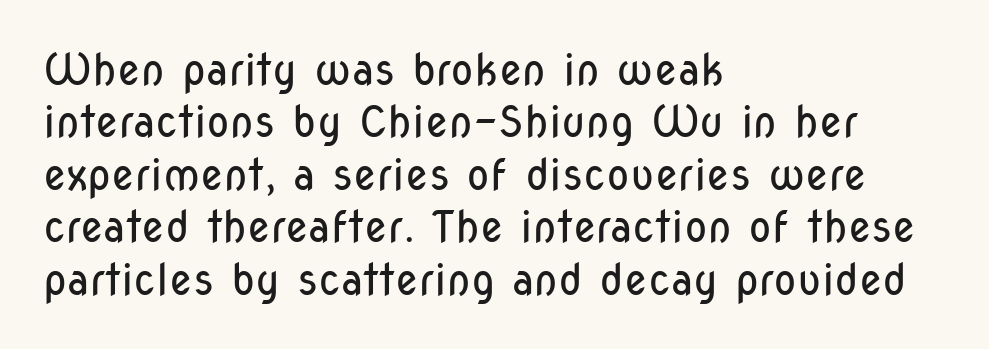
Q: Is the text bold? A: No.
Q: Is the text italic (slanted)? A: No, it is upright.
Q: Is the typeface a serif or a sans-serif typeface? A: Sans-serif.
Q: Is the text underlined? A: No.
Q: How is the paragraph aligned? A: Left-aligned.
Q: Is the spacing between letters normal or unusually wide? A: Normal.
Q: Width (condensed, normal, or wide)? A: Condensed.
Q: Stroke contrast? A: Low.
Q: x-height? A: Medium.
Q: Monospaced? A: No.
